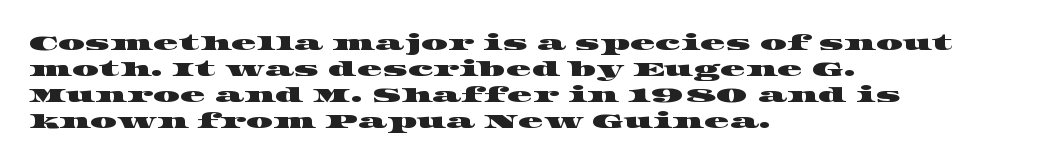
The image shows 21 px text type; set left-aligned, line spacing 1.24x, normal letter spacing, not underlined.
